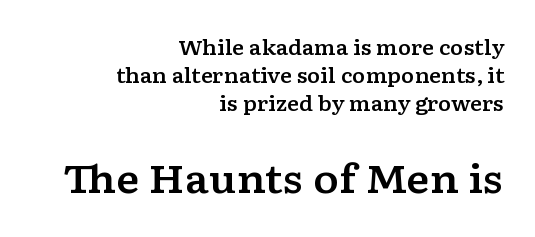
Q: Is the text italic (slanted)? A: No, it is upright.
Q: Is the typeface a serif or a sans-serif typeface? A: Serif.
Q: Is the text underlined? A: No.
Q: How is the paragraph aligned? A: Right-aligned.
Q: Is the spacing between letters normal or unusually wide? A: Normal.
Q: Is the spacing between lines tight, normal or loose? A: Normal.
Q: Which block of text is set in a larger size, the first (top) or the second (bottom)? A: The second (bottom) one.
Q: Width (condensed, normal, or wide)? A: Wide.
Q: Stroke contrast? A: Low.
Q: x-height? A: Medium.
Q: Monospaced? A: No.
